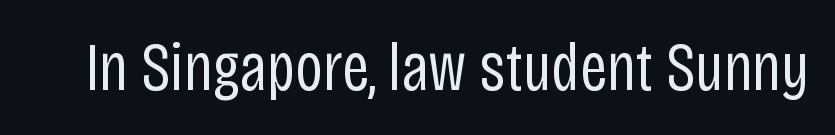
The image shows 68 px regular-weight, condensed sans-serif type, upright; set normal letter spacing, not underlined; low stroke contrast and a large x-height.
